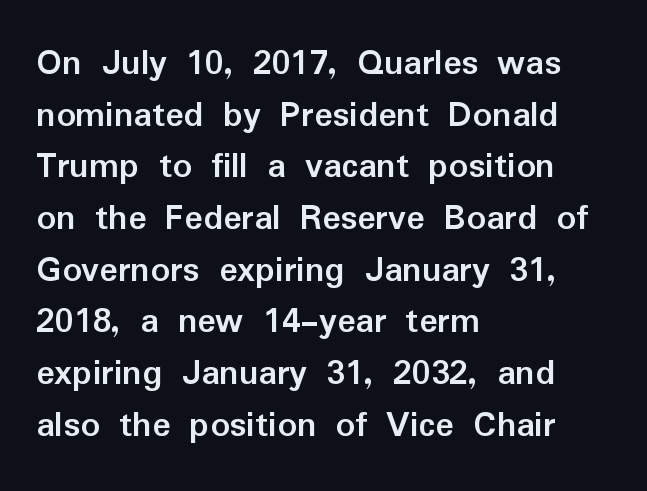
{"serif": "no", "italic": "no", "bold": "yes", "weight": "semibold", "width": "normal", "stroke_contrast": "low", "x_height": "medium", "monospaced": "no", "underline": "no", "align": "left", "line_spacing": "normal", "line_spacing_ratio": 1.36, "letter_spacing": "normal", "letter_spacing_em": 0.0, "glyph_px": 38}
